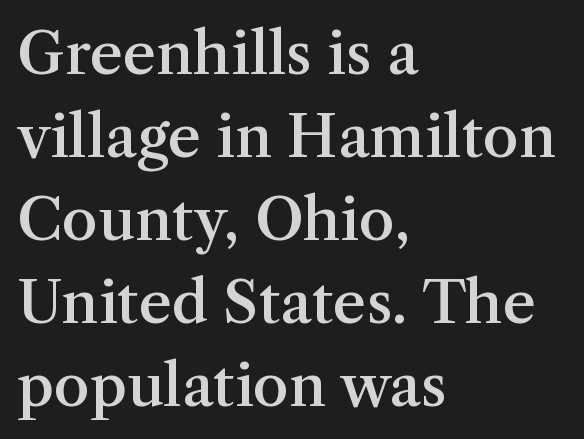
Short and long lines alike share a common starting point at left. No word sits above an underline. Weight check: semibold — heavier than regular, not quite bold. How are the letters spaced? Ordinarily, with no added tracking. This is roman type, the default non-slanted kind.
